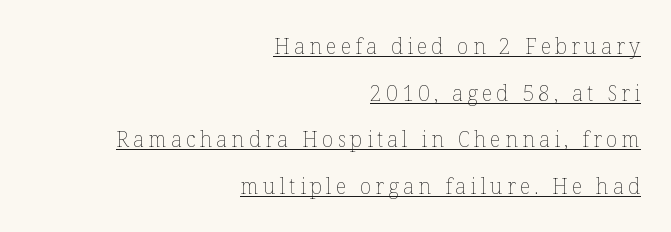
No letter is thick-stroked: the sample isn't bold. The tracking jumps out immediately: characters are airy and widely separated. Compared with a flush-left layout, this one pins lines to the opposite, right side. The sample's only ornament is a line tracing under the words.
